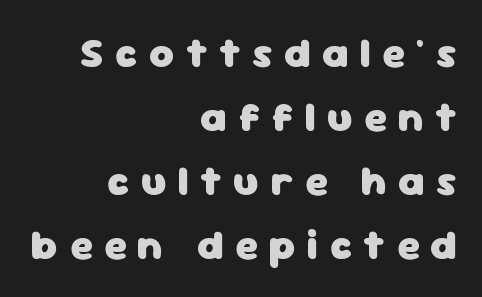
The image shows 42 px heavy sans-serif type, upright; set right-aligned, normal line spacing (1.52x), unusually wide letter spacing (+0.27 em), not underlined; low stroke contrast and a medium x-height.
